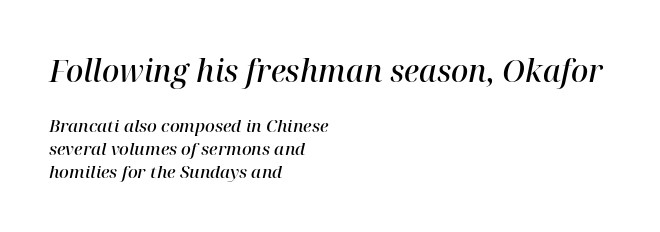
Line beginnings align vertically; line endings do not. An italicized treatment has been applied to the whole sample. In terms of letterspacing, this is plain default setting. The passage shown is typeset with a serif family. Interline gaps are of average width in this sample.
